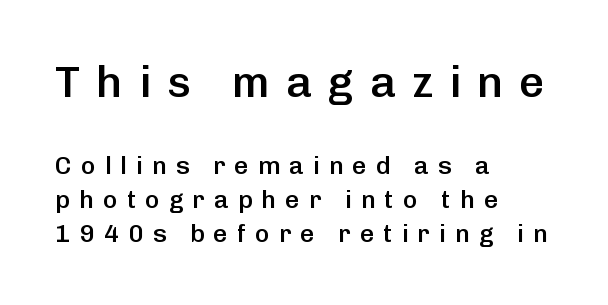
Q: Is the text bold? A: Semi-bold.
Q: Is the text italic (slanted)? A: No, it is upright.
Q: Is the typeface a serif or a sans-serif typeface? A: Sans-serif.
Q: Is the text underlined? A: No.
Q: How is the paragraph aligned? A: Left-aligned.
Q: Is the spacing between letters normal or unusually wide? A: Unusually wide.
Q: Is the spacing between lines tight, normal or loose? A: Normal.
Q: Which block of text is set in a larger size, the first (top) or the second (bottom)? A: The first (top) one.
Q: Width (condensed, normal, or wide)? A: Normal.
Q: Stroke contrast? A: Low.
Q: x-height? A: Medium.
Q: Monospaced? A: No.
